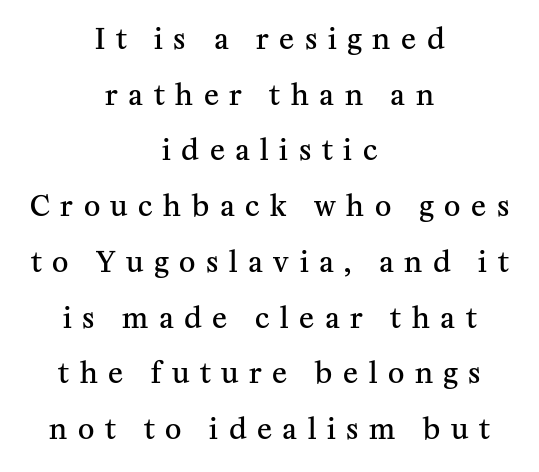
The image shows 28 px semibold serif type, upright; set centered, loose line spacing (1.99x), unusually wide letter spacing (+0.38 em), not underlined; medium stroke contrast and a medium x-height.
